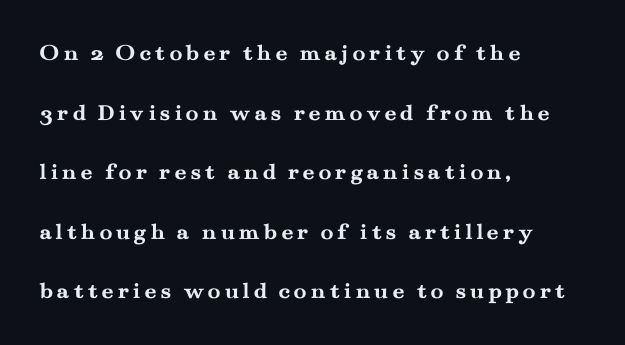
Q: Is the text bold? A: Yes.
Q: Is the text italic (slanted)? A: No, it is upright.
Q: Is the text underlined? A: No.
Q: How is the paragraph aligned? A: Left-aligned.
Q: Is the spacing between lines tight, normal or loose? A: Loose.
